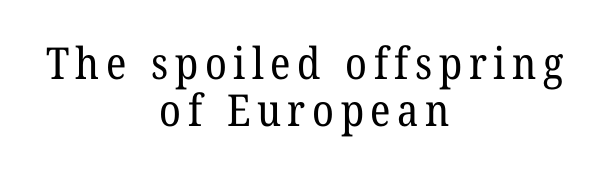
Q: Is the text bold? A: No.
Q: Is the typeface a serif or a sans-serif typeface? A: Serif.
Q: Is the text underlined? A: No.
Q: How is the paragraph aligned? A: Centered.
Q: Is the spacing between lines tight, normal or loose? A: Tight.
Q: Width (condensed, normal, or wide)? A: Normal.
Q: Stroke contrast? A: Low.
Q: x-height? A: Medium.
Q: Monospaced? A: No.
